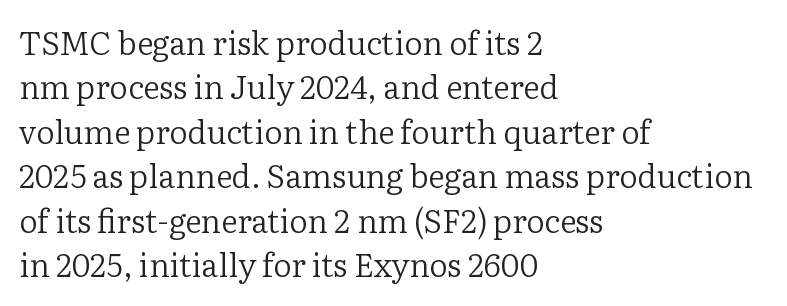
Q: Is the text bold? A: No.
Q: Is the text italic (slanted)? A: No, it is upright.
Q: Is the typeface a serif or a sans-serif typeface? A: Serif.
Q: Is the text underlined? A: No.
Q: How is the paragraph aligned? A: Left-aligned.
Q: Is the spacing between letters normal or unusually wide? A: Normal.
Q: Is the spacing between lines tight, normal or loose? A: Normal.
Q: Width (condensed, normal, or wide)? A: Normal.
Q: Stroke contrast? A: Low.
Q: x-height? A: Medium.
Q: Monospaced? A: No.
